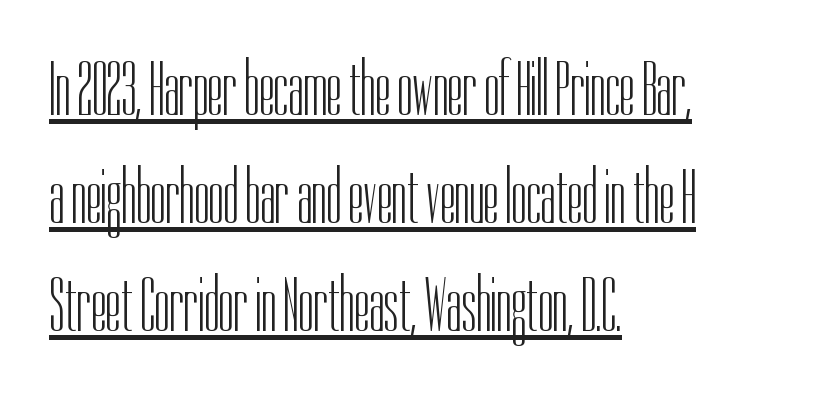
Q: Is the text bold? A: No.
Q: Is the text italic (slanted)? A: No, it is upright.
Q: Is the typeface a serif or a sans-serif typeface? A: Sans-serif.
Q: Is the text underlined? A: Yes.
Q: How is the paragraph aligned? A: Left-aligned.
Q: Is the spacing between letters normal or unusually wide? A: Normal.
Q: Is the spacing between lines tight, normal or loose? A: Normal.
Q: Width (condensed, normal, or wide)? A: Condensed.
Q: Stroke contrast? A: Low.
Q: x-height? A: Medium.
Q: Monospaced? A: No.
